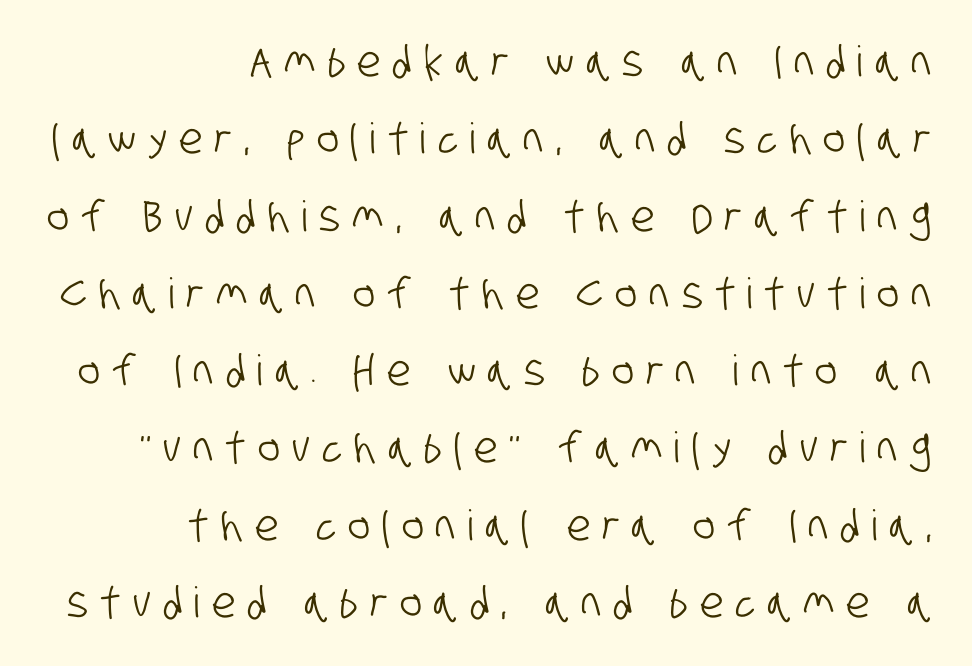
Q: Is the typeface a serif or a sans-serif typeface? A: Sans-serif.
Q: Is the text underlined? A: No.
Q: How is the paragraph aligned? A: Right-aligned.
Q: Is the spacing between letters normal or unusually wide? A: Unusually wide.
Q: Width (condensed, normal, or wide)? A: Condensed.
Q: Stroke contrast? A: Low.
Q: x-height? A: Large.
Q: Monospaced? A: No.
